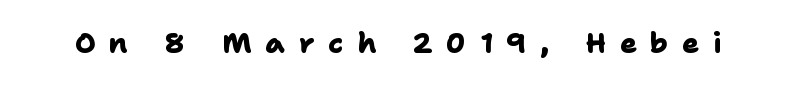
Do the characters align in a grid? No, the font is proportional. A dark, heavy texture on the line: the type is bold. This sample uses expanded letter spacing, leaving extra air between glyphs. Rule under the text: the space is simply empty. The glyphs in this specimen are sans serif.
